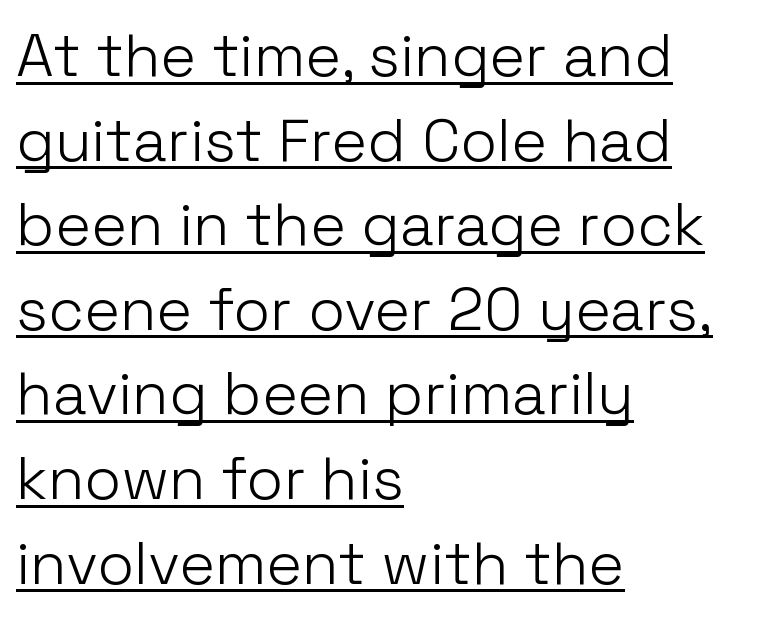
Q: Is the text bold? A: No.
Q: Is the text italic (slanted)? A: No, it is upright.
Q: Is the typeface a serif or a sans-serif typeface? A: Sans-serif.
Q: Is the text underlined? A: Yes.
Q: How is the paragraph aligned? A: Left-aligned.
Q: Is the spacing between letters normal or unusually wide? A: Normal.
Q: Is the spacing between lines tight, normal or loose? A: Normal.
Q: Width (condensed, normal, or wide)? A: Normal.
Q: Stroke contrast? A: Low.
Q: x-height? A: Medium.
Q: Monospaced? A: No.
